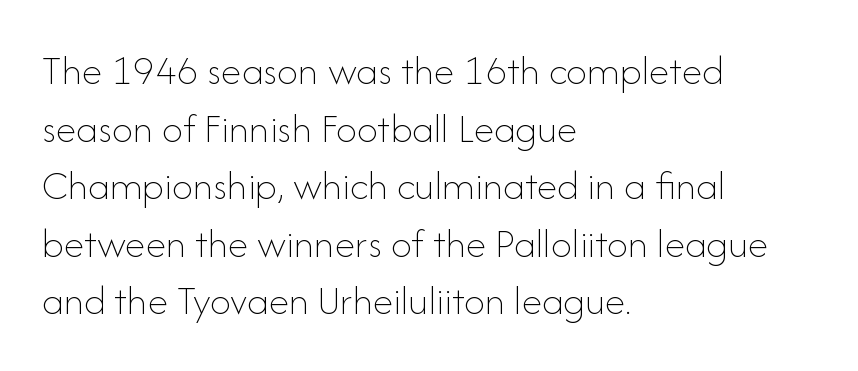
The image shows 42 px thin type, upright; set left-aligned, normal line spacing (1.37x), normal letter spacing, not underlined; low stroke contrast and a small x-height.
